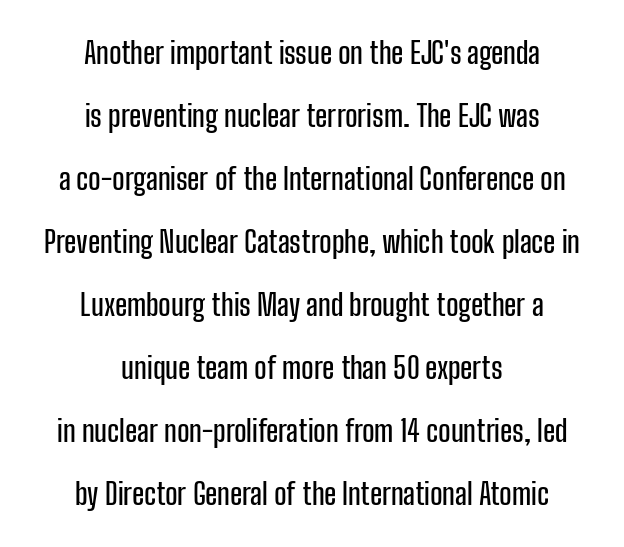
A bare baseline throughout the passage. The lettering stays uniformly vertical, giving the passage a roman look. Do the characters align in a grid? No, the font is proportional. Nothing sits at the stroke ends, so this counts as sans-serif.
